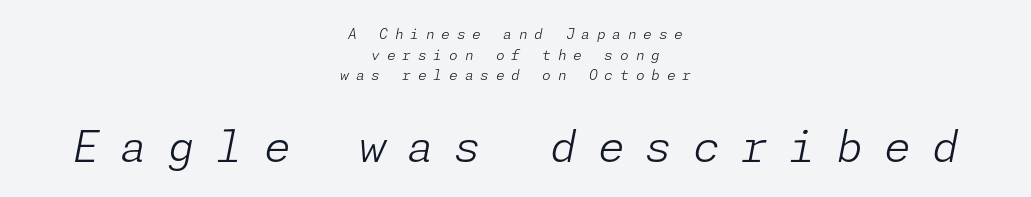
{"italic": "yes", "lean": "right", "slant_degrees": 11, "bold": "no", "weight": "light", "width": "normal", "stroke_contrast": "low", "x_height": "medium", "underline": "no", "align": "center", "line_spacing": "normal", "line_spacing_ratio": 1.47, "letter_spacing": "wide", "letter_spacing_em": 0.49, "larger_block": "second", "size_ratio": 3.07, "glyph_px": 43}
